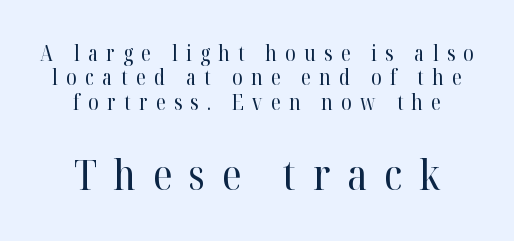
The image shows 42 px regular-weight serif type, upright; set centered, line spacing 1.16x, unusually wide letter spacing (+0.4 em), not underlined; the second (bottom) block is 2.0x larger; high stroke contrast and a medium x-height.
